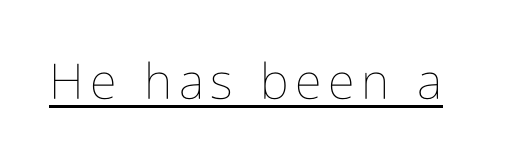
The image shows 49 px thin, condensed type, upright; set underlined; low stroke contrast and a medium x-height.
